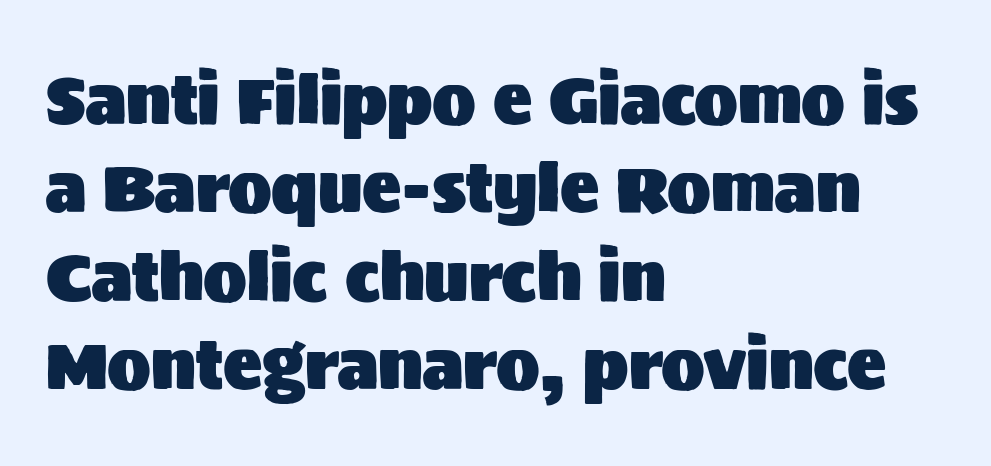
{"serif": "no", "italic": "no", "width": "normal", "stroke_contrast": "medium", "x_height": "large", "monospaced": "no", "underline": "no", "align": "left", "line_spacing": "normal", "line_spacing_ratio": 1.36, "letter_spacing": "normal", "letter_spacing_em": 0.0, "glyph_px": 65}
